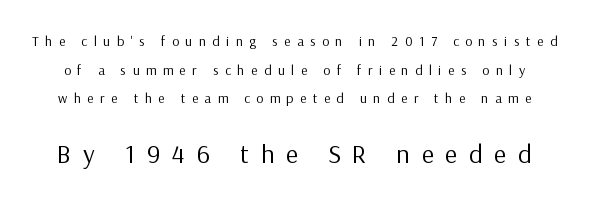
Q: Is the text bold? A: No.
Q: Is the text italic (slanted)? A: No, it is upright.
Q: Is the text underlined? A: No.
Q: Is the spacing between letters normal or unusually wide? A: Unusually wide.
Q: Is the spacing between lines tight, normal or loose? A: Loose.
Q: Which block of text is set in a larger size, the first (top) or the second (bottom)? A: The second (bottom) one.
